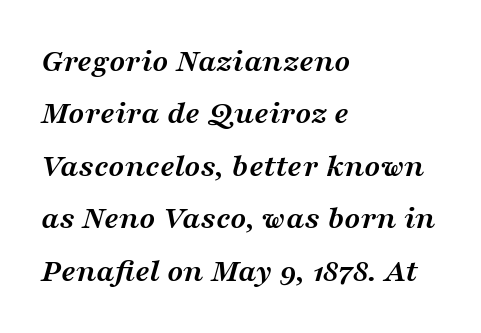
{"serif": "yes", "italic": "yes", "lean": "right", "slant_degrees": 16, "bold": "yes", "weight": "semibold", "width": "wide", "stroke_contrast": "medium", "x_height": "medium", "monospaced": "no", "underline": "no", "align": "left", "line_spacing": "normal", "line_spacing_ratio": 1.59, "letter_spacing": "normal", "letter_spacing_em": 0.0, "glyph_px": 33}
